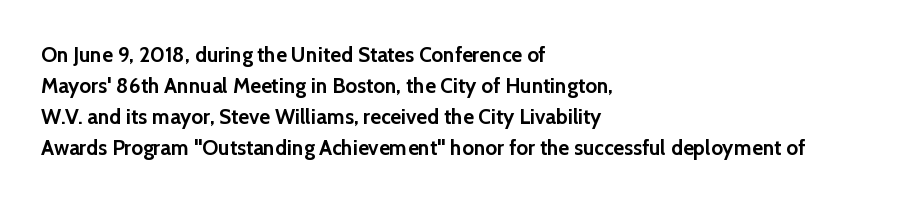
Q: Is the text bold? A: Yes.
Q: Is the text italic (slanted)? A: No, it is upright.
Q: Is the text underlined? A: No.
Q: How is the paragraph aligned? A: Left-aligned.
Q: Is the spacing between letters normal or unusually wide? A: Normal.
Q: Is the spacing between lines tight, normal or loose? A: Normal.
